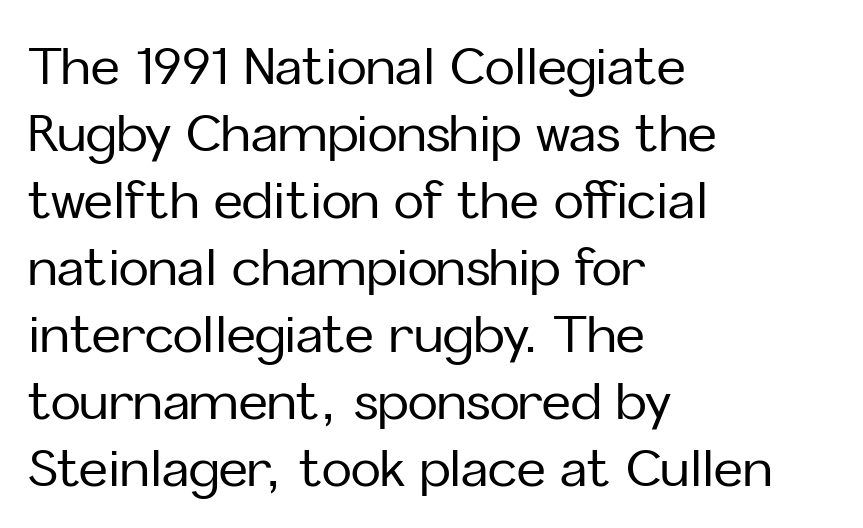
Q: Is the text italic (slanted)? A: No, it is upright.
Q: Is the typeface a serif or a sans-serif typeface? A: Sans-serif.
Q: Is the text underlined? A: No.
Q: How is the paragraph aligned? A: Left-aligned.
Q: Is the spacing between letters normal or unusually wide? A: Normal.
Q: Is the spacing between lines tight, normal or loose? A: Normal.
Q: Width (condensed, normal, or wide)? A: Normal.
Q: Stroke contrast? A: Low.
Q: x-height? A: Medium.
Q: Monospaced? A: No.
